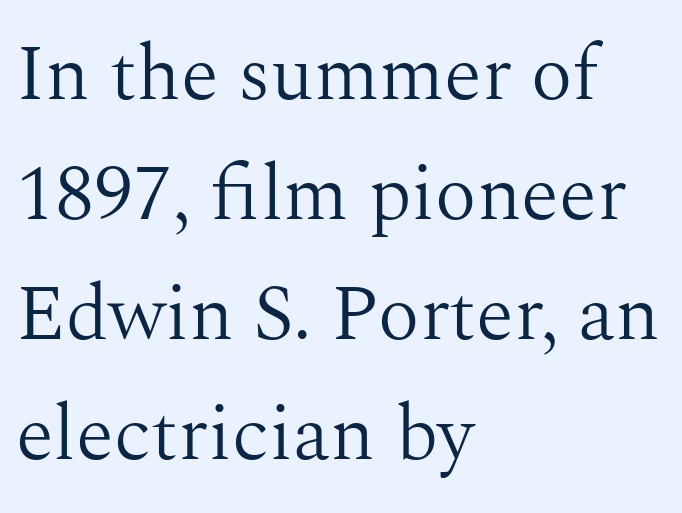
Q: Is the text bold? A: No.
Q: Is the text italic (slanted)? A: No, it is upright.
Q: Is the typeface a serif or a sans-serif typeface? A: Serif.
Q: Is the text underlined? A: No.
Q: How is the paragraph aligned? A: Left-aligned.
Q: Is the spacing between letters normal or unusually wide? A: Normal.
Q: Is the spacing between lines tight, normal or loose? A: Normal.
Q: Width (condensed, normal, or wide)? A: Normal.
Q: Stroke contrast? A: Medium.
Q: x-height? A: Medium.
Q: Monospaced? A: No.
